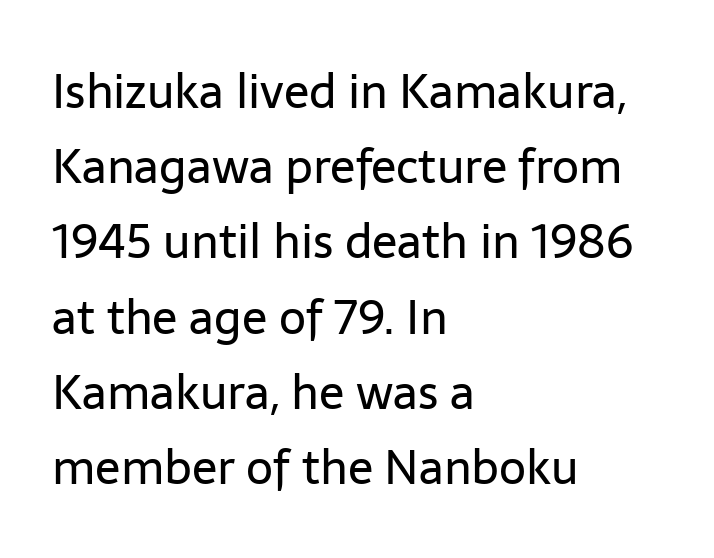
Grotesque or geometric, the face here clearly has no serifs. Descenders hang freely into open space. Line starts are locked; line ends wander. Notice how the stems are strictly vertical — no italics here. A quiet, ordinary-to-light weight characterises the typeface. Letter spacing: default.
